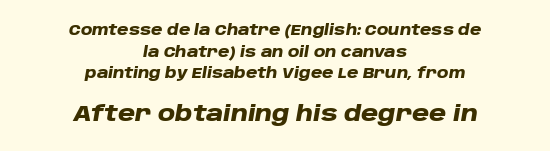
{"italic": "yes", "lean": "right", "slant_degrees": 10, "bold": "yes", "underline": "no", "align": "center", "line_spacing": "normal", "line_spacing_ratio": 1.54, "letter_spacing": "normal", "letter_spacing_em": 0.0, "larger_block": "second", "size_ratio": 1.5, "glyph_px": 21}
